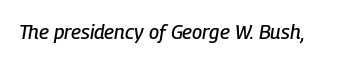
{"italic": "yes", "lean": "right", "slant_degrees": 9, "underline": "no", "letter_spacing": "normal", "letter_spacing_em": 0.0, "glyph_px": 20}
